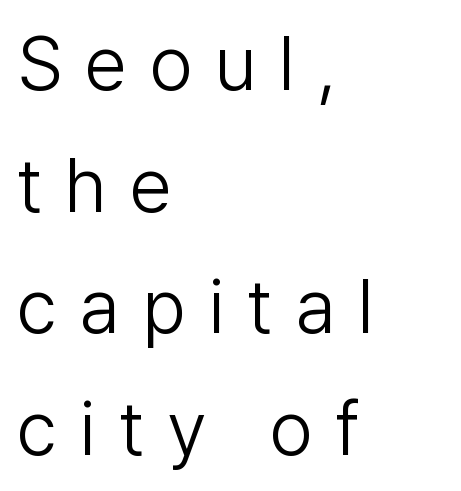
Q: Is the text bold? A: No.
Q: Is the text italic (slanted)? A: No, it is upright.
Q: Is the typeface a serif or a sans-serif typeface? A: Sans-serif.
Q: Is the text underlined? A: No.
Q: How is the paragraph aligned? A: Left-aligned.
Q: Is the spacing between letters normal or unusually wide? A: Unusually wide.
Q: Is the spacing between lines tight, normal or loose? A: Normal.
Q: Width (condensed, normal, or wide)? A: Normal.
Q: Stroke contrast? A: Low.
Q: x-height? A: Medium.
Q: Monospaced? A: No.
